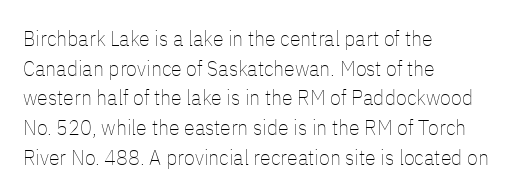
{"italic": "no", "bold": "no", "underline": "no", "align": "left", "line_spacing": "normal", "line_spacing_ratio": 1.35, "letter_spacing": "normal", "letter_spacing_em": 0.0, "glyph_px": 22}
